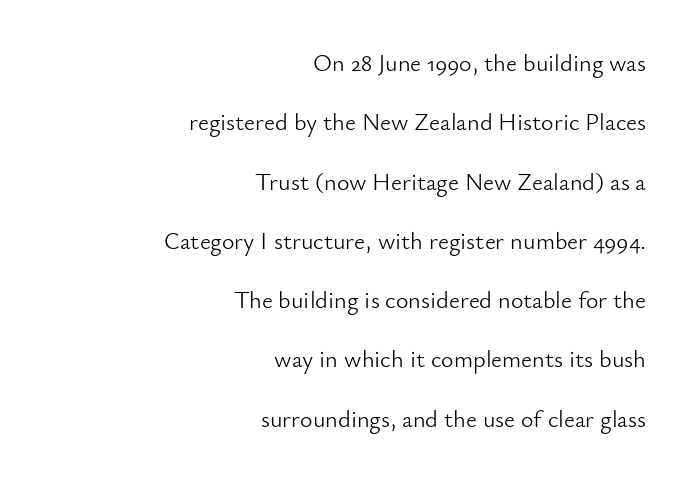
The glyphs are unaccompanied by any horizontal stroke below them. Unbolded letterforms with no extra heft. Vertical spacing — loose. Posture: upright roman. Which margin do the lines hug? The right one — the left edge is uneven.
